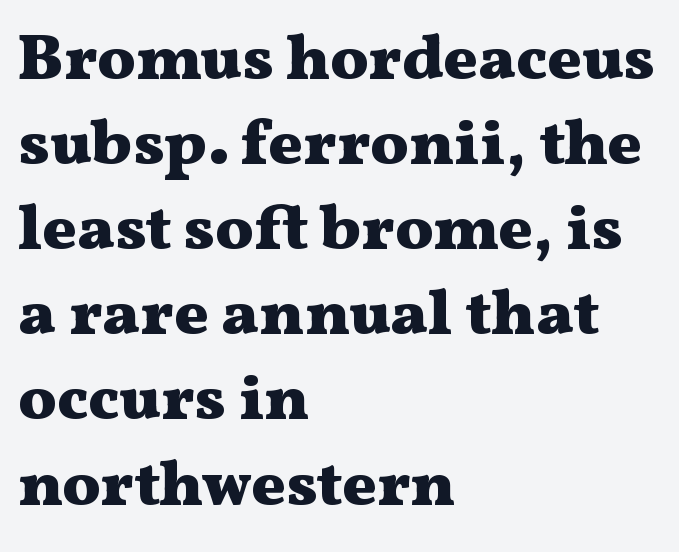
{"serif": "yes", "italic": "no", "bold": "yes", "weight": "heavy", "width": "wide", "stroke_contrast": "medium", "x_height": "medium", "monospaced": "no", "underline": "no", "align": "left", "line_spacing": "normal", "line_spacing_ratio": 1.33, "letter_spacing": "normal", "letter_spacing_em": 0.0, "glyph_px": 64}
